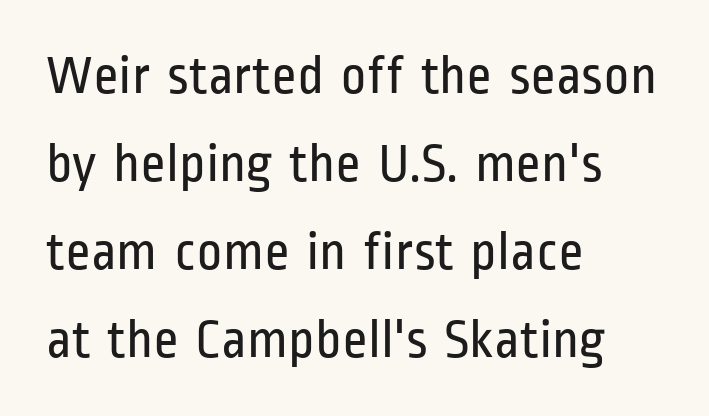
{"serif": "no", "italic": "no", "bold": "no", "weight": "regular", "width": "condensed", "stroke_contrast": "low", "x_height": "medium", "monospaced": "no", "underline": "no", "align": "left", "line_spacing": "normal", "line_spacing_ratio": 1.6, "letter_spacing": "normal", "letter_spacing_em": 0.0, "glyph_px": 55}
